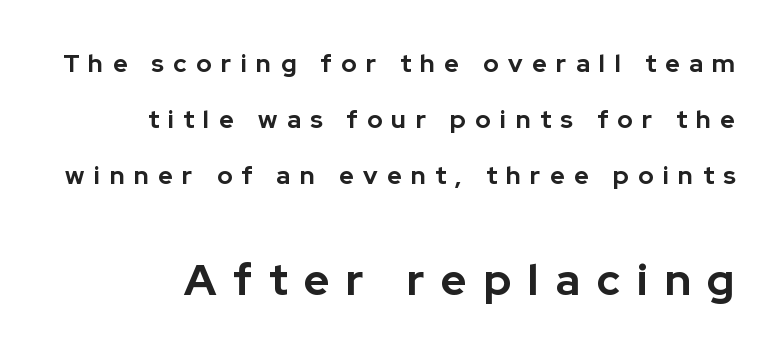
Do the characters align in a grid? No, the font is proportional. A dark, heavy texture on the line: the type is bold. The lower block of text is set noticeably larger than the block above it. To sum up the face: it is a sans, with no serifs.
